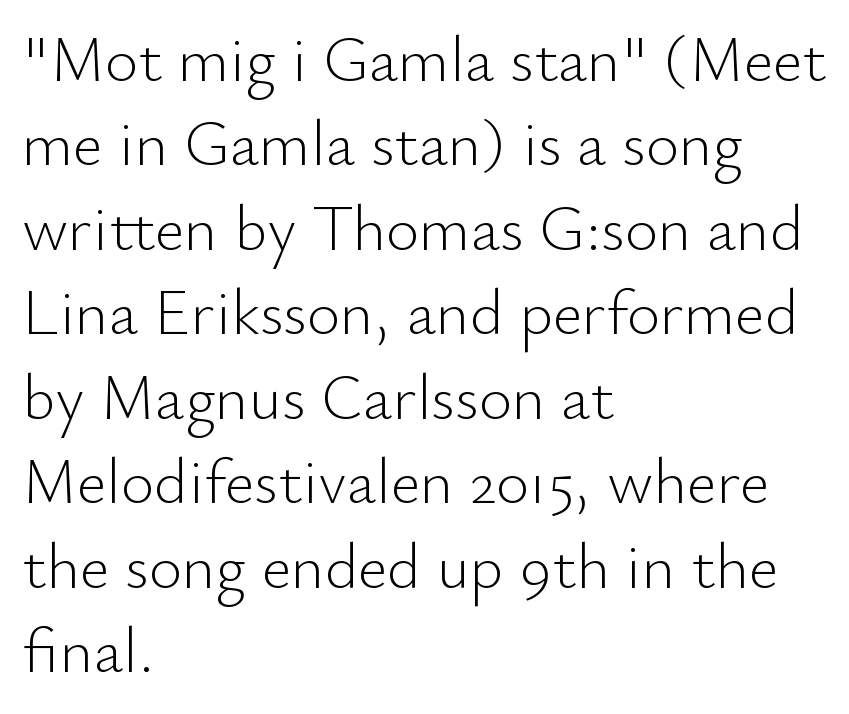
A typesetter would call this proportional, since set widths differ per character. Regarding serifs, this sample does without them. Line starts are locked; line ends wander. Ascenders rise straight up at ninety degrees. Anything drawn beneath the words? Only blank space.
